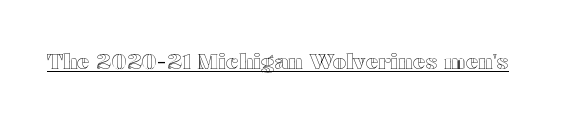
Students, note that the glyphs here touch the page at normal intervals. Does a line run under the words? Yes, clearly. Designer's note — italics off, roman on.
